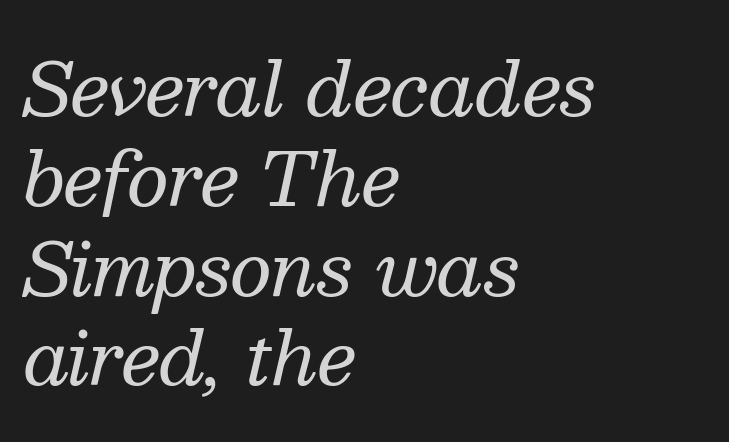
{"serif": "yes", "italic": "yes", "lean": "right", "slant_degrees": 13, "bold": "no", "weight": "regular", "width": "normal", "stroke_contrast": "medium", "x_height": "medium", "monospaced": "no", "underline": "no", "align": "left", "line_spacing_ratio": 1.23, "letter_spacing": "normal", "letter_spacing_em": 0.0, "glyph_px": 73}
